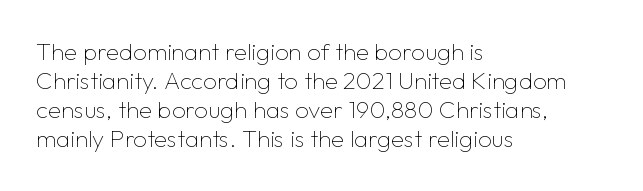
The image shows 24 px text type, upright; set left-aligned, line spacing 1.21x, normal letter spacing, not underlined.
